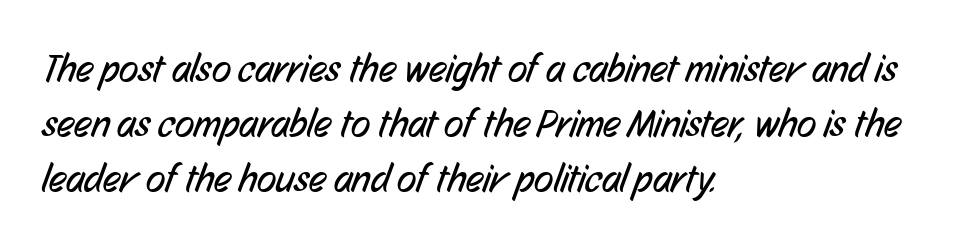
Characters follow at the spacing the type designer built in. Grotesque or geometric, the face here clearly has no serifs. The cut favours lightness, reaching ordinary text weight at its darkest. The designer left line spacing at the default.
